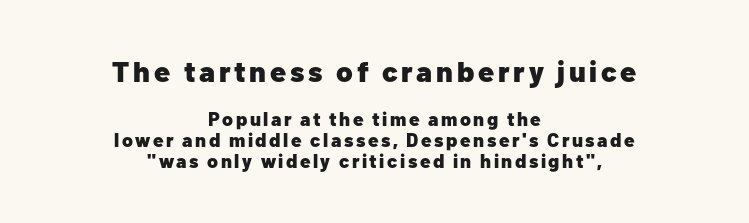
Q: Is the text bold? A: Yes.
Q: Is the text italic (slanted)? A: No, it is upright.
Q: Is the typeface a serif or a sans-serif typeface? A: Sans-serif.
Q: Is the text underlined? A: No.
Q: How is the paragraph aligned? A: Centered.
Q: Is the spacing between lines tight, normal or loose? A: Tight.
Q: Which block of text is set in a larger size, the first (top) or the second (bottom)? A: The first (top) one.
Q: Width (condensed, normal, or wide)? A: Normal.
Q: Stroke contrast? A: Low.
Q: x-height? A: Medium.
Q: Monospaced? A: No.
